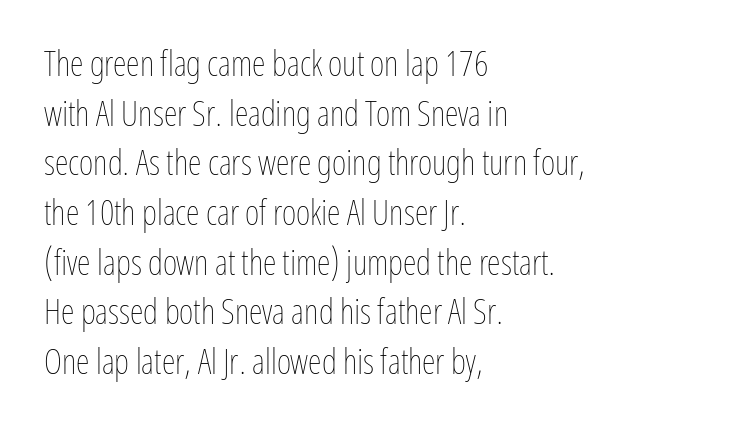
{"italic": "no", "bold": "no", "weight": "thin", "width": "condensed", "stroke_contrast": "low", "x_height": "medium", "monospaced": "no", "underline": "no", "align": "left", "line_spacing": "normal", "line_spacing_ratio": 1.42, "letter_spacing": "normal", "letter_spacing_em": 0.0, "glyph_px": 35}
